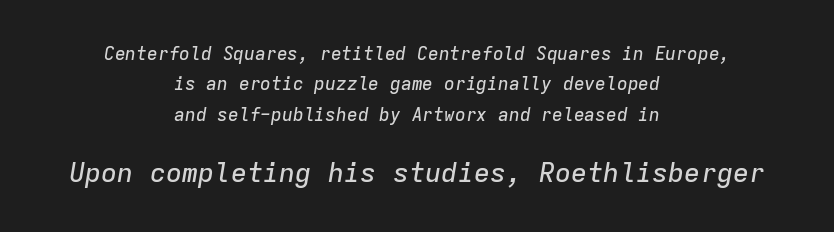
Q: Is the text italic (slanted)? A: Yes, it leans right by about 9 degrees.
Q: Is the text underlined? A: No.
Q: How is the paragraph aligned? A: Centered.
Q: Is the spacing between letters normal or unusually wide? A: Normal.
Q: Is the spacing between lines tight, normal or loose? A: Normal.
Q: Which block of text is set in a larger size, the first (top) or the second (bottom)? A: The second (bottom) one.
